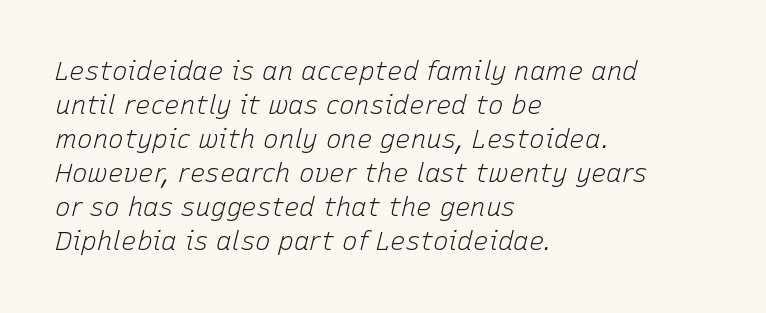
The image shows 26 px text type, italic (leaning right); set left-aligned, normal line spacing (1.31x), normal letter spacing, not underlined.
